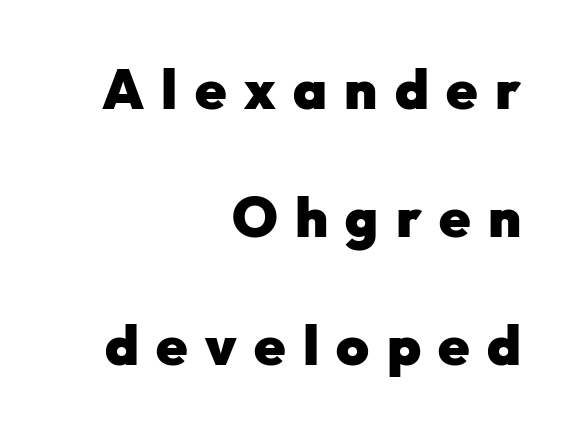
{"serif": "no", "italic": "no", "bold": "yes", "weight": "heavy", "width": "normal", "stroke_contrast": "low", "x_height": "medium", "monospaced": "no", "underline": "no", "align": "right", "line_spacing": "loose", "line_spacing_ratio": 2.29, "letter_spacing": "wide", "letter_spacing_em": 0.31, "glyph_px": 56}
